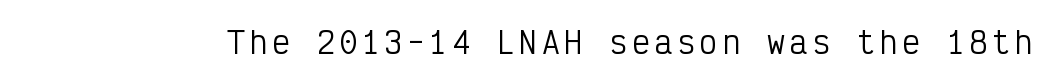
{"serif": "no", "italic": "no", "bold": "no", "weight": "regular", "width": "condensed", "stroke_contrast": "low", "x_height": "medium", "monospaced": "yes", "underline": "no", "glyph_px": 30}
